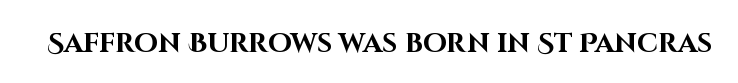
What stands out about the letter spacing? Nothing — it is the standard amount. No italicization has been applied; the sample stays upright. The gap between lines stays unmarked. Thick stems and heavy bowls — unmistakably bold.
